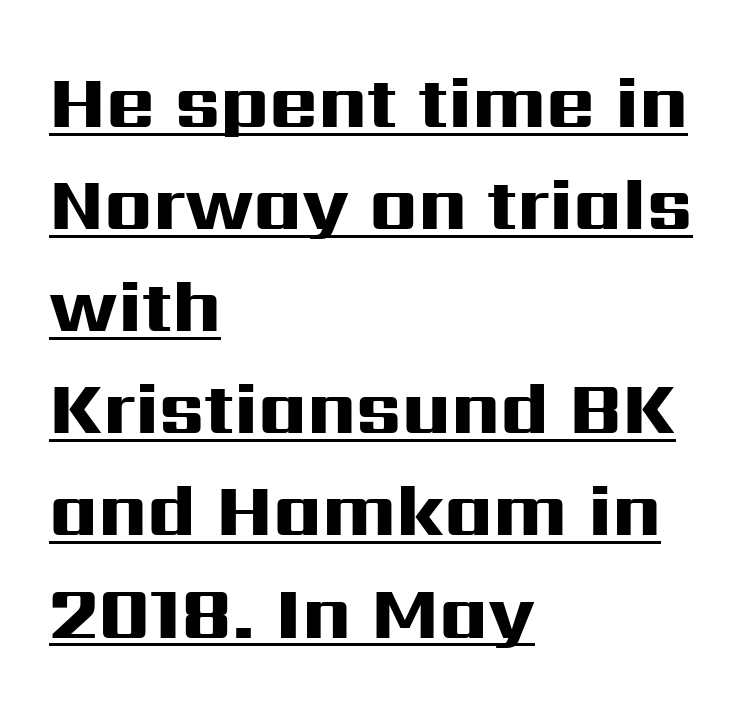
Students, observe: this is what conventionally led text looks like. Glance below the letters and you will spot a drawn line. This is the regular roman posture of the typeface. As a designer I'd log this as weight 700, bold. Spacing verdict: proportional, widths tailored to each character.
